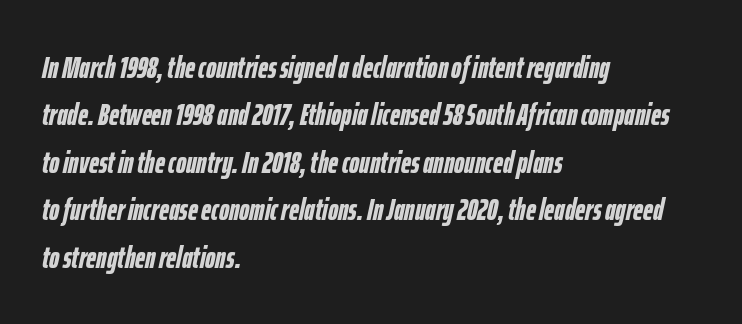
Each new line begins a customary step beneath the previous one. The lines are quadded left. There's an unmistakable incline to the writing here. Is the letter spacing exaggerated? No — it looks like the ordinary default.
